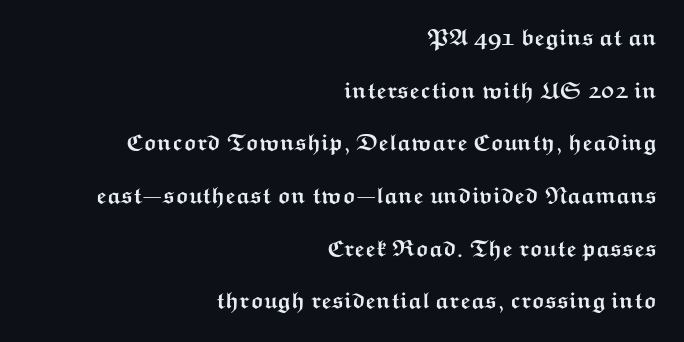
Q: Is the text bold? A: Yes.
Q: Is the text italic (slanted)? A: No, it is upright.
Q: Is the text underlined? A: No.
Q: How is the paragraph aligned? A: Right-aligned.
Q: Is the spacing between letters normal or unusually wide? A: Normal.
Q: Is the spacing between lines tight, normal or loose? A: Loose.
